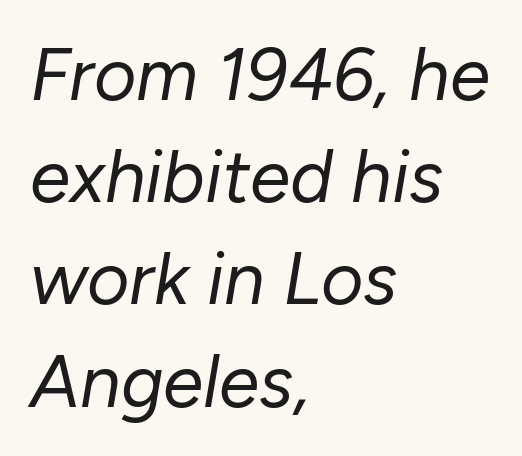
{"italic": "yes", "lean": "right", "slant_degrees": 10, "bold": "no", "weight": "regular", "width": "normal", "stroke_contrast": "low", "x_height": "medium", "monospaced": "no", "underline": "no", "align": "left", "line_spacing": "normal", "line_spacing_ratio": 1.4, "letter_spacing": "normal", "letter_spacing_em": 0.0, "glyph_px": 73}
